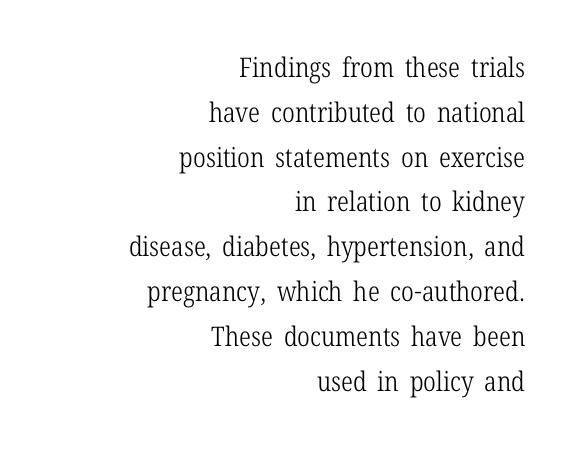
Notice how the stems are strictly vertical — no italics here. No chunkiness to these letters — they're not bold. The glyphs are unaccompanied by any horizontal stroke below them. The designer left line spacing at the default. Caption: standard tracking, unaltered. Alignment: flush right.
